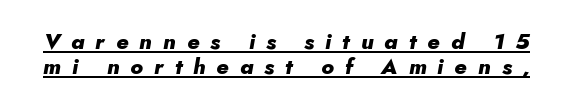
In terms of posture, this sample is oblique. Descenders here cross a horizontal rule under the line. How heavy is the stroke? Heavy — this is a bold. Rows of type sit shoulder to shoulder in the vertical direction.
